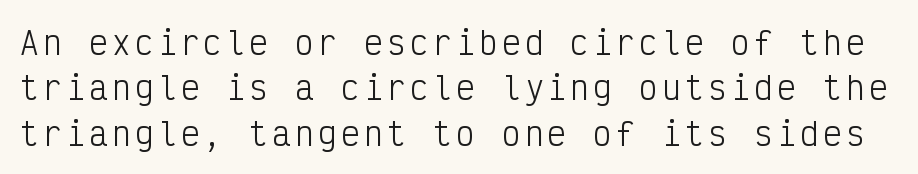
The image shows 31 px light, condensed sans-serif type, upright, monospaced; set normal line spacing (1.46x), not underlined; low stroke contrast and a medium x-height.
